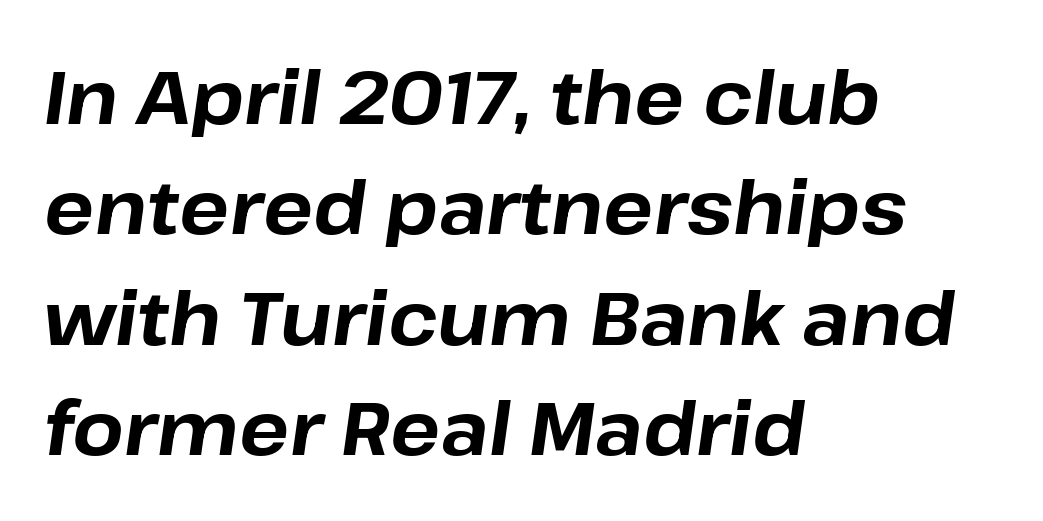
A normal amount of white space separates one row of letters from the next. A typesetter would call this zero additional tracking. You can tell it's italic because the verticals aren't actually vertical. Caption: bold face, heavy strokes.
